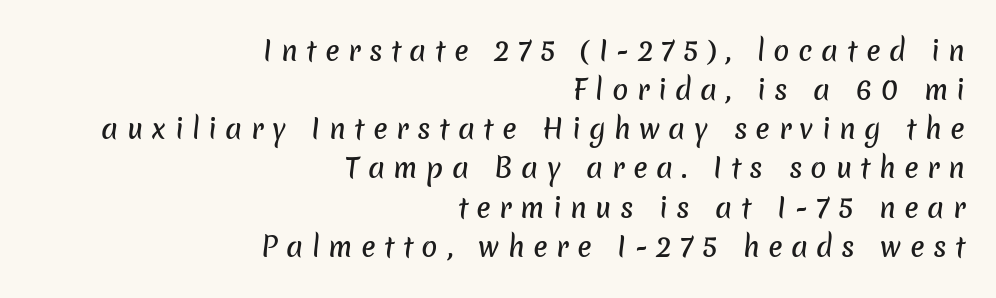
Q: Is the text underlined? A: No.
Q: How is the paragraph aligned? A: Right-aligned.
Q: Is the spacing between letters normal or unusually wide? A: Unusually wide.
Q: Is the spacing between lines tight, normal or loose? A: Normal.
